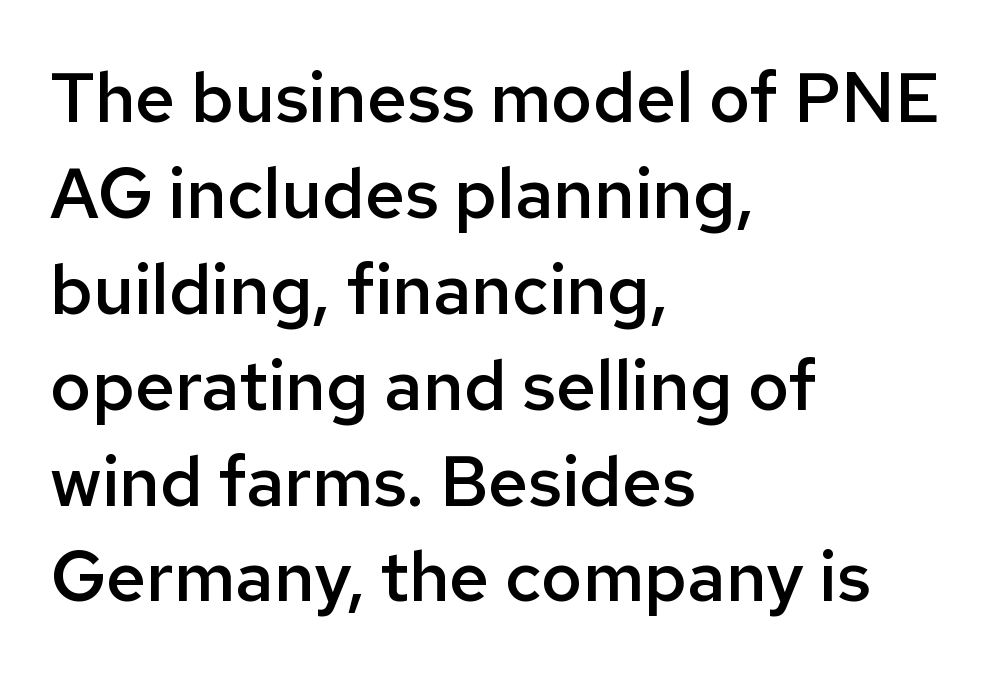
{"serif": "no", "italic": "no", "bold": "semi", "weight": "semibold", "width": "normal", "stroke_contrast": "low", "x_height": "medium", "monospaced": "no", "underline": "no", "align": "left", "line_spacing": "normal", "line_spacing_ratio": 1.37, "letter_spacing": "normal", "letter_spacing_em": 0.0, "glyph_px": 70}
